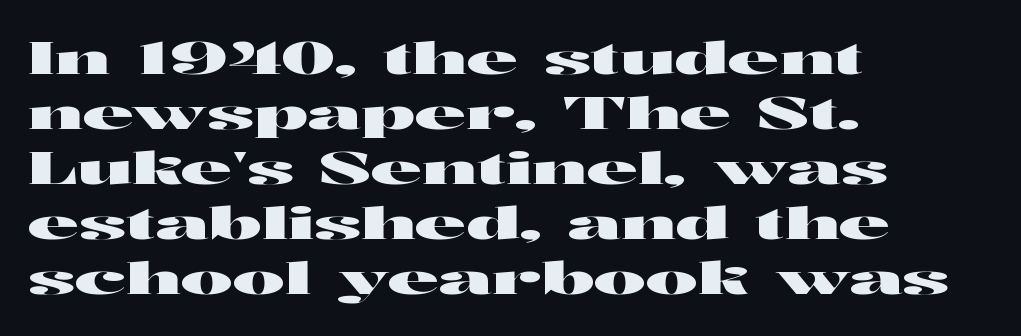
Q: Is the text italic (slanted)? A: No, it is upright.
Q: Is the typeface a serif or a sans-serif typeface? A: Sans-serif.
Q: Is the text underlined? A: No.
Q: How is the paragraph aligned? A: Left-aligned.
Q: Is the spacing between letters normal or unusually wide? A: Normal.
Q: Is the spacing between lines tight, normal or loose? A: Normal.
Q: Width (condensed, normal, or wide)? A: Wide.
Q: Stroke contrast? A: High.
Q: x-height? A: Medium.
Q: Monospaced? A: No.
